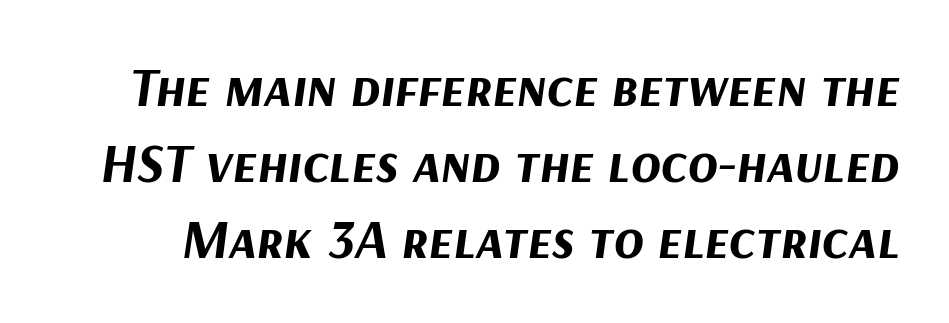
Q: Is the text bold? A: Yes.
Q: Is the text italic (slanted)? A: Yes, it leans right by about 9 degrees.
Q: Is the text underlined? A: No.
Q: Is the spacing between letters normal or unusually wide? A: Normal.
Q: Is the spacing between lines tight, normal or loose? A: Normal.
Q: Width (condensed, normal, or wide)? A: Normal.
Q: Stroke contrast? A: Medium.
Q: x-height? A: Medium.
Q: Monospaced? A: No.
